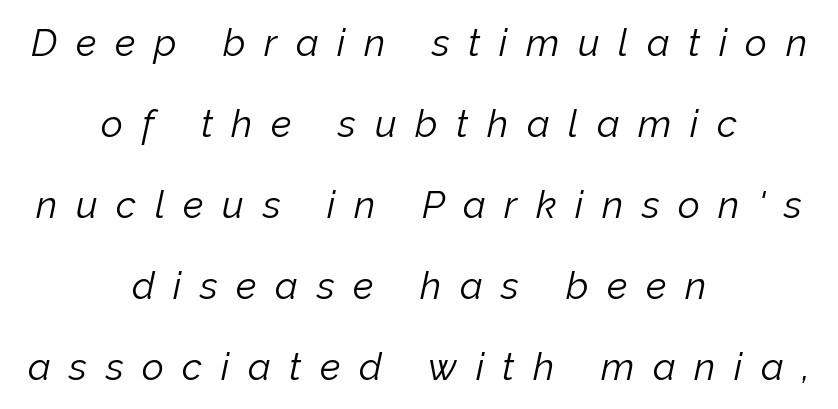
{"italic": "yes", "lean": "right", "slant_degrees": 12, "bold": "no", "weight": "light", "width": "normal", "stroke_contrast": "low", "x_height": "medium", "monospaced": "no", "underline": "no", "align": "center", "line_spacing": "loose", "line_spacing_ratio": 2.13, "letter_spacing": "wide", "letter_spacing_em": 0.49, "glyph_px": 38}
